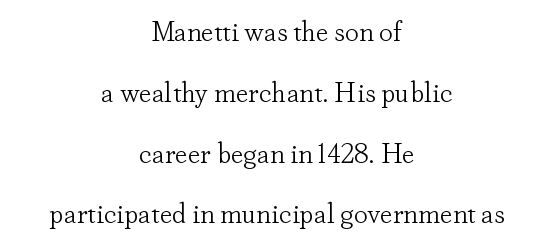
Italic: no, the glyphs are upright roman. Leading: increased. Clear beneath every line of the passage. The cut favours lightness, reaching ordinary text weight at its darkest.
